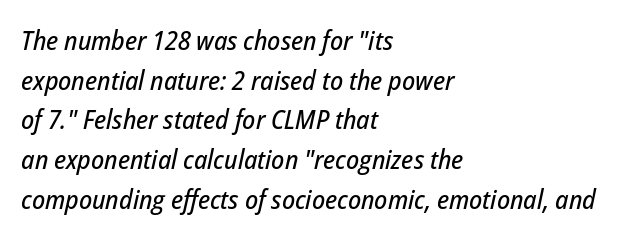
Q: Is the text italic (slanted)? A: Yes, it leans right by about 12 degrees.
Q: Is the text underlined? A: No.
Q: How is the paragraph aligned? A: Left-aligned.
Q: Is the spacing between letters normal or unusually wide? A: Normal.
Q: Is the spacing between lines tight, normal or loose? A: Normal.
